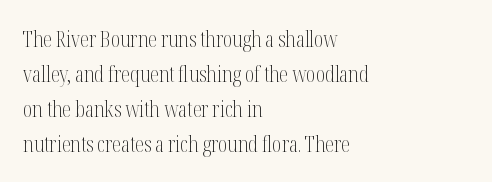
Every stem runs plumb, perpendicular to the baseline. Ink coverage per letter is moderate at most. Does extra space separate the letters? No, they use regular spacing. Line starts are locked; line ends wander. If you measured baseline to baseline, you'd find a middling distance.
